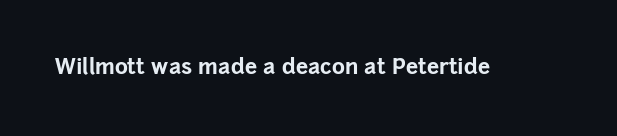
The image shows 22 px bold type, upright; set normal letter spacing, not underlined.
